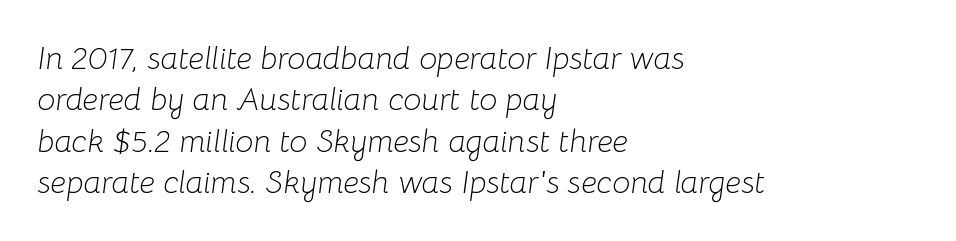
Q: Is the text bold? A: No.
Q: Is the text italic (slanted)? A: Yes, it leans right by about 8 degrees.
Q: Is the text underlined? A: No.
Q: How is the paragraph aligned? A: Left-aligned.
Q: Is the spacing between letters normal or unusually wide? A: Normal.
Q: Is the spacing between lines tight, normal or loose? A: Normal.
Q: Width (condensed, normal, or wide)? A: Normal.
Q: Stroke contrast? A: Low.
Q: x-height? A: Medium.
Q: Monospaced? A: No.
